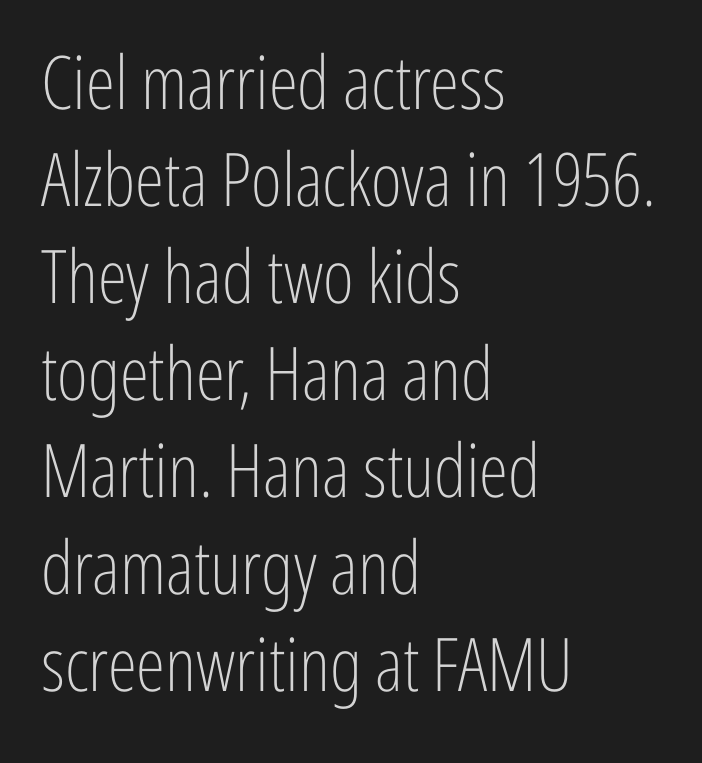
Q: Is the text bold? A: No.
Q: Is the text italic (slanted)? A: No, it is upright.
Q: Is the typeface a serif or a sans-serif typeface? A: Sans-serif.
Q: Is the text underlined? A: No.
Q: How is the paragraph aligned? A: Left-aligned.
Q: Is the spacing between letters normal or unusually wide? A: Normal.
Q: Is the spacing between lines tight, normal or loose? A: Normal.
Q: Width (condensed, normal, or wide)? A: Condensed.
Q: Stroke contrast? A: Low.
Q: x-height? A: Medium.
Q: Monospaced? A: No.
